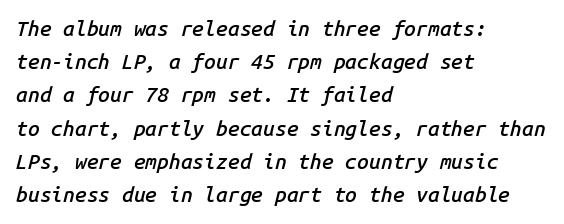
The image shows 21 px text type, italic (leaning right); set left-aligned, normal line spacing (1.58x), normal letter spacing, not underlined.
